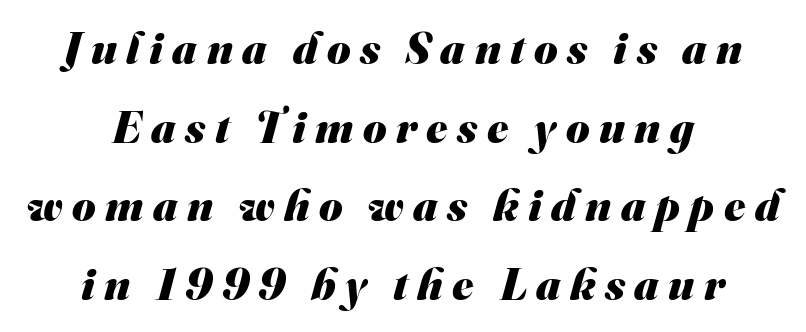
{"serif": "no", "bold": "yes", "weight": "heavy", "width": "normal", "stroke_contrast": "medium", "x_height": "small", "monospaced": "no", "underline": "no", "align": "center", "line_spacing_ratio": 1.75, "letter_spacing": "wide", "letter_spacing_em": 0.21, "glyph_px": 45}
